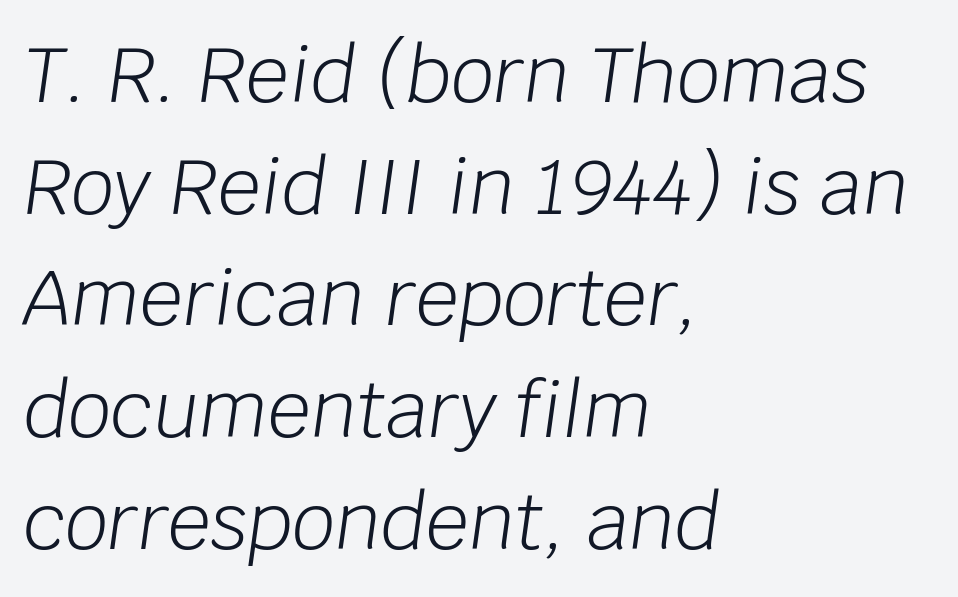
The image shows 76 px light type, italic (leaning right); set left-aligned, normal line spacing (1.47x), normal letter spacing, not underlined; low stroke contrast and a large x-height.
